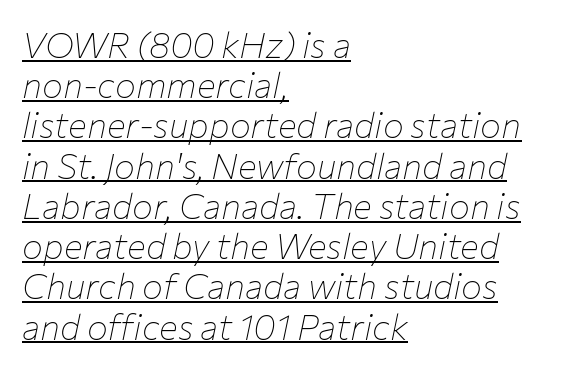
Tall strokes in this sample are angled rather than plumb. In CSS terms this would be text-align: left. Each letter keeps its own natural width here, so spacing adapts to shape. Think standard paragraph weight, or any step lighter than that. The gaps between neighbouring characters are ordinary and unremarkable.
